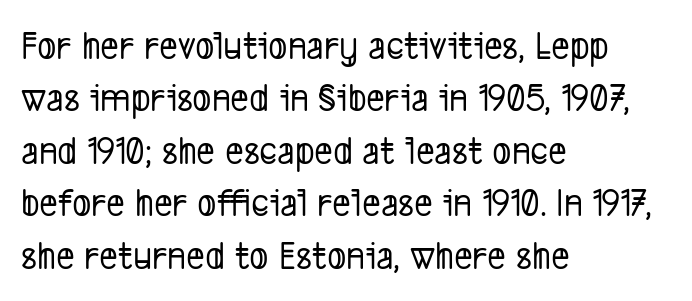
The image shows 40 px condensed sans-serif type; set left-aligned, normal line spacing (1.31x), normal letter spacing, not underlined; low stroke contrast and a medium x-height.
